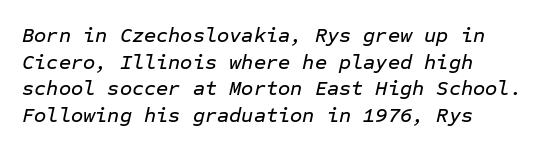
The passage shown leans; its letterforms are oblique. Spacing between characters is what you'd get straight out of the box. The typesetter chose a ragged-right arrangement here. Only glyphs here, with clear space below each row. The block of text has a typical density, with ordinary space between rows.
